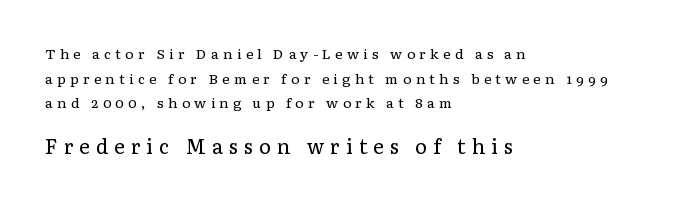
{"italic": "no", "bold": "no", "underline": "no", "align": "left", "line_spacing_ratio": 1.76, "letter_spacing": "wide", "letter_spacing_em": 0.31, "larger_block": "second", "size_ratio": 1.43, "glyph_px": 20}
